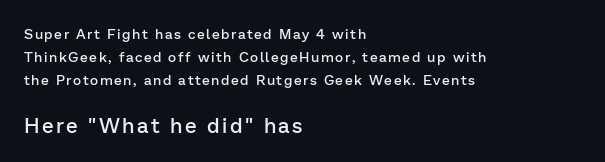
The image shows 21 px text type, upright; set left-aligned, normal line spacing (1.66x), not underlined; the second (bottom) block is 1.5x larger.
